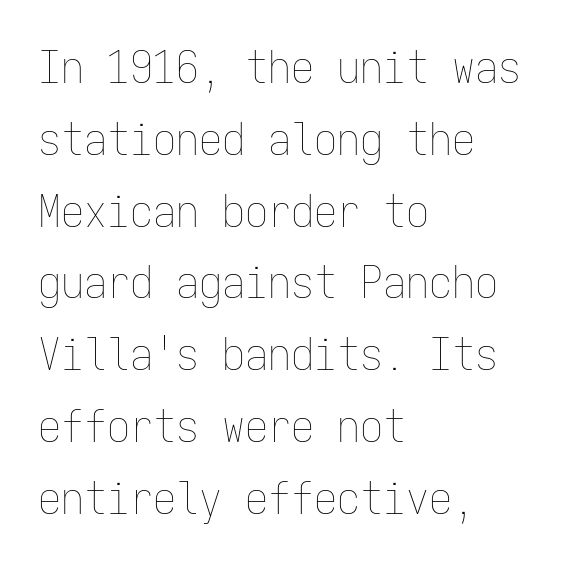
{"italic": "no", "bold": "no", "weight": "thin", "width": "condensed", "stroke_contrast": "low", "x_height": "medium", "monospaced": "yes", "underline": "no", "align": "left", "line_spacing": "normal", "line_spacing_ratio": 1.56, "letter_spacing": "normal", "letter_spacing_em": 0.0, "glyph_px": 46}
